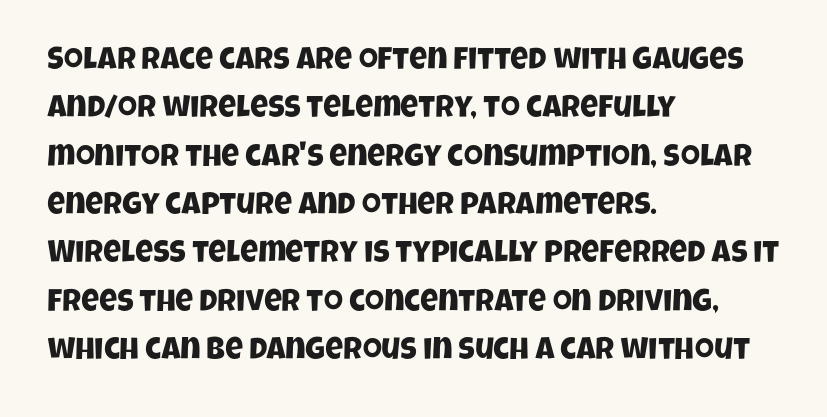
Think of a printed novel: that variable character pitch is what you see here. You can tell from the bare stems that sans-serif type was used. Here the glyphs are tracked normally, forming tight word shapes. Every row of glyphs begins at an identical x-position on the left. One glance says typical: line gaps are just what's usual. Underline: absent.
